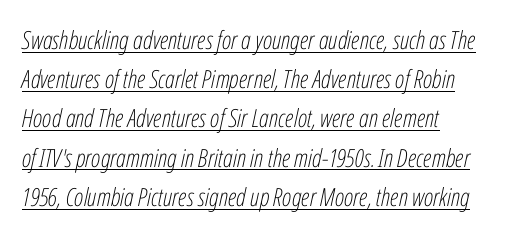
Q: Is the text bold? A: No.
Q: Is the text italic (slanted)? A: Yes, it leans right by about 12 degrees.
Q: Is the text underlined? A: Yes.
Q: How is the paragraph aligned? A: Left-aligned.
Q: Is the spacing between letters normal or unusually wide? A: Normal.
Q: Is the spacing between lines tight, normal or loose? A: Normal.
